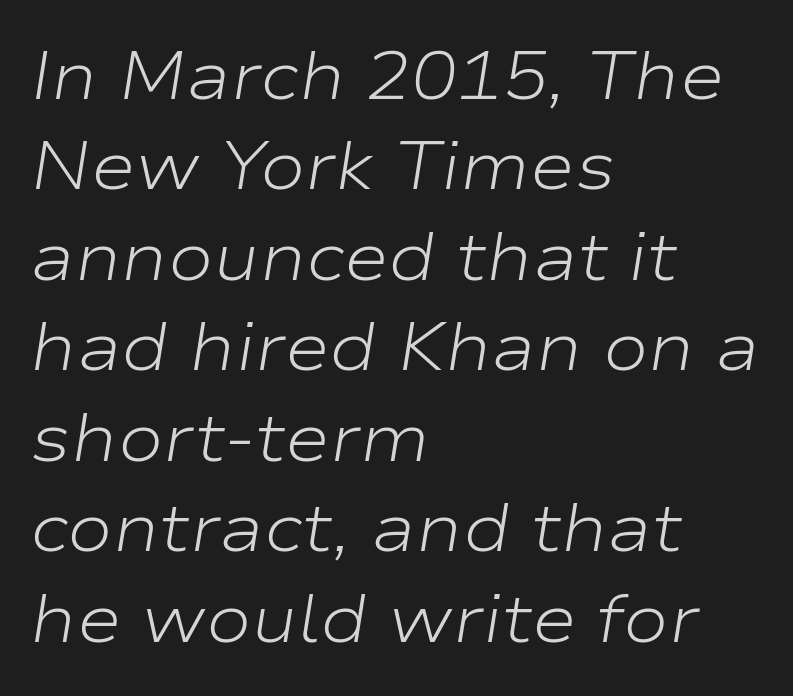
The image shows 68 px light, wide type, italic (leaning right); set left-aligned, normal line spacing (1.33x), normal letter spacing, not underlined; low stroke contrast and a medium x-height.
